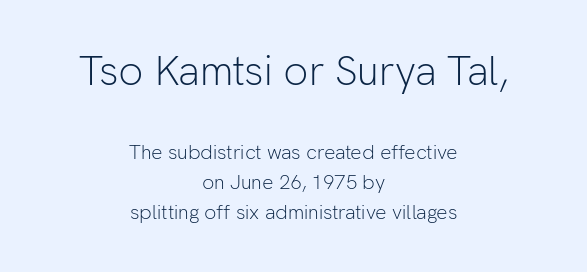
The image shows 41 px light sans-serif type, upright; set centered, normal line spacing (1.48x), normal letter spacing, not underlined; the first (top) block is 2.05x larger; low stroke contrast and a medium x-height.
